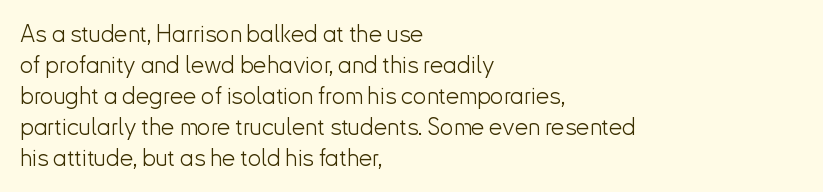
Q: Is the text bold? A: No.
Q: Is the text italic (slanted)? A: No, it is upright.
Q: Is the text underlined? A: No.
Q: How is the paragraph aligned? A: Left-aligned.
Q: Is the spacing between letters normal or unusually wide? A: Normal.
Q: Is the spacing between lines tight, normal or loose? A: Normal.
